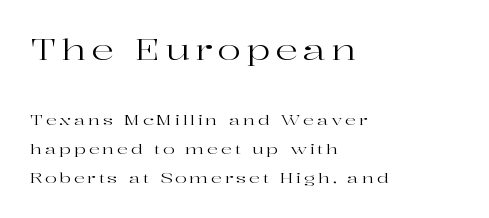
The image shows 28 px regular-weight, wide serif type, upright; set left-aligned, loose line spacing (2.06x), not underlined; the first (top) block is 2.0x larger; high stroke contrast and a medium x-height.
